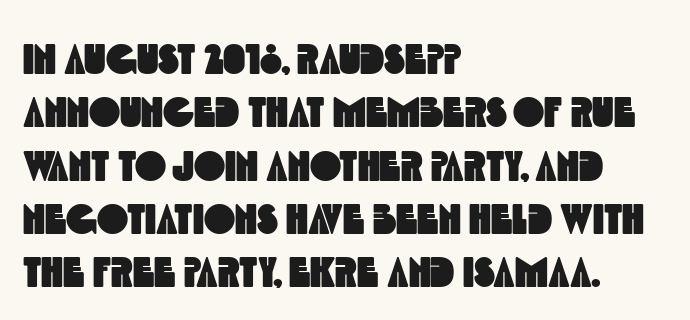
No feet cap the strokes, marking this as sans-serif type. Here the designer chose a conventional face with non-uniform glyph widths. The rag falls on the right side of this text block. Nothing unusual about the tracking: characters are spaced as the font intends. Glance below the letters and you will spot only blank space.
